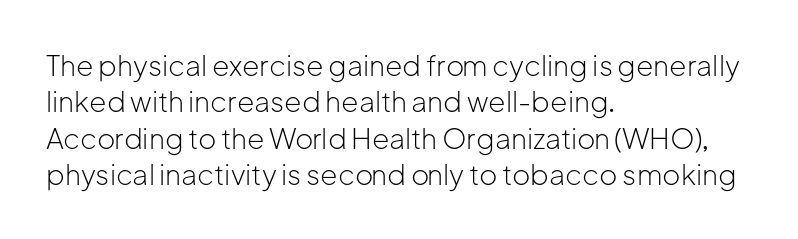
The letters stand upright; this is a roman face. A classic flush-left, rag-right setting is used for this passage. This sample has the flowing, uneven cadence of proportional lettering. Just letters on the line, the space beneath them empty. Does the type have serifs? No, each stem ends abruptly.
